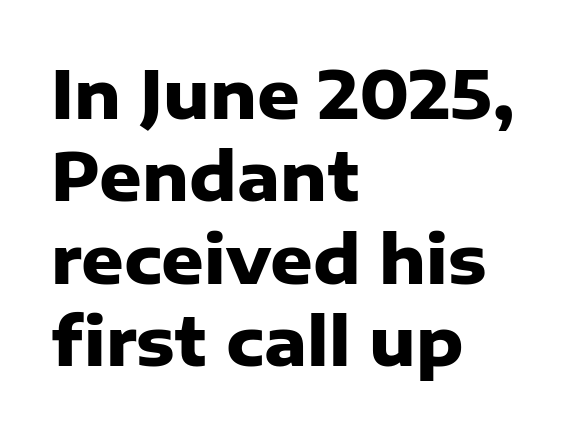
{"serif": "no", "italic": "no", "bold": "yes", "weight": "heavy", "width": "normal", "stroke_contrast": "low", "x_height": "medium", "monospaced": "no", "underline": "no", "align": "left", "line_spacing": "normal", "line_spacing_ratio": 1.25, "letter_spacing": "normal", "letter_spacing_em": 0.0, "glyph_px": 66}
